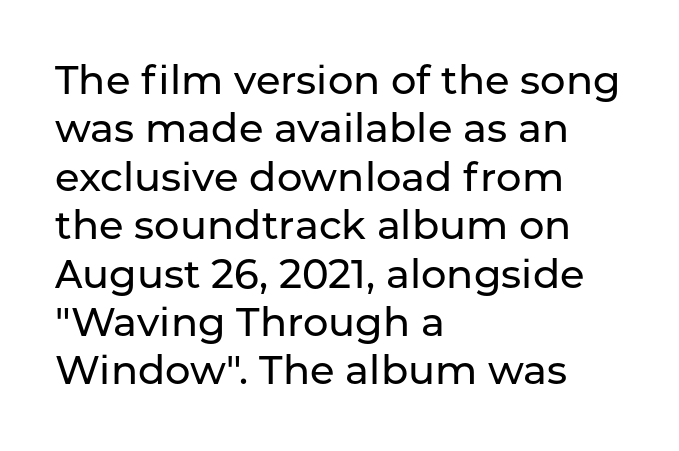
{"serif": "no", "italic": "no", "width": "normal", "stroke_contrast": "low", "x_height": "medium", "monospaced": "no", "underline": "no", "align": "left", "line_spacing_ratio": 1.21, "letter_spacing": "normal", "letter_spacing_em": 0.0, "glyph_px": 40}
